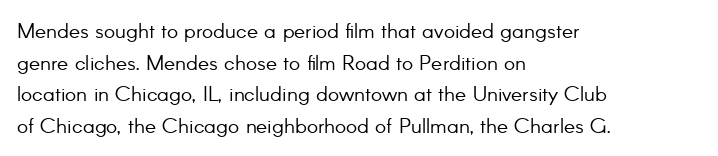
{"italic": "no", "bold": "no", "underline": "no", "align": "left", "line_spacing": "normal", "line_spacing_ratio": 1.51, "letter_spacing": "normal", "letter_spacing_em": 0.0, "glyph_px": 21}
